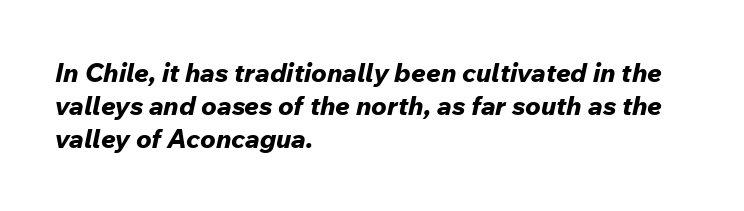
Q: Is the text bold? A: Yes.
Q: Is the text italic (slanted)? A: Yes, it leans right by about 12 degrees.
Q: Is the text underlined? A: No.
Q: How is the paragraph aligned? A: Left-aligned.
Q: Is the spacing between letters normal or unusually wide? A: Normal.
Q: Is the spacing between lines tight, normal or loose? A: Normal.
